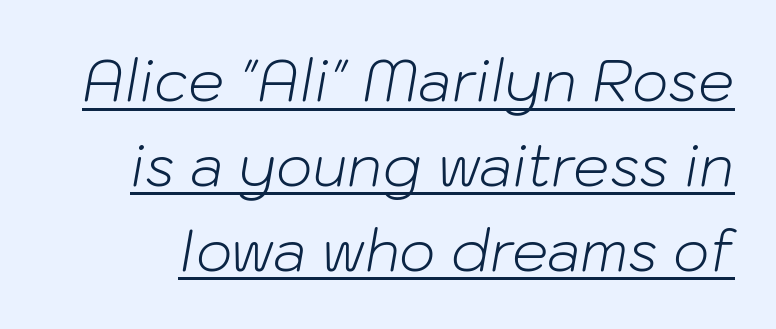
Q: Is the text bold? A: No.
Q: Is the text italic (slanted)? A: Yes, it leans right by about 10 degrees.
Q: Is the text underlined? A: Yes.
Q: Is the spacing between letters normal or unusually wide? A: Normal.
Q: Is the spacing between lines tight, normal or loose? A: Normal.
Q: Width (condensed, normal, or wide)? A: Normal.
Q: Stroke contrast? A: Low.
Q: x-height? A: Medium.
Q: Monospaced? A: No.
